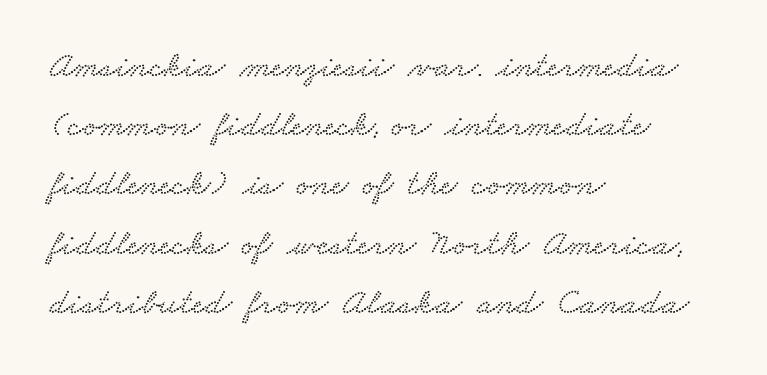
{"serif": "yes", "width": "wide", "stroke_contrast": "low", "x_height": "small", "monospaced": "no", "underline": "no", "align": "left", "line_spacing": "normal", "line_spacing_ratio": 1.6, "letter_spacing": "normal", "letter_spacing_em": 0.0, "glyph_px": 37}
